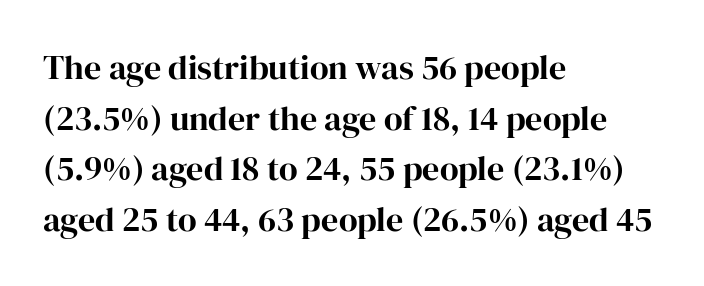
Q: Is the text italic (slanted)? A: No, it is upright.
Q: Is the typeface a serif or a sans-serif typeface? A: Serif.
Q: Is the text underlined? A: No.
Q: How is the paragraph aligned? A: Left-aligned.
Q: Is the spacing between letters normal or unusually wide? A: Normal.
Q: Is the spacing between lines tight, normal or loose? A: Normal.
Q: Width (condensed, normal, or wide)? A: Normal.
Q: Stroke contrast? A: High.
Q: x-height? A: Medium.
Q: Monospaced? A: No.
